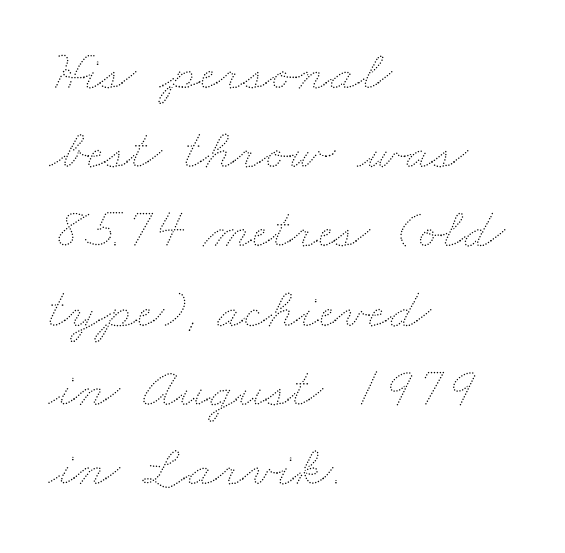
Layout note: lines flush left. Proportional: the letters do not fall into vertical columns. Has an underline been added? It has not. The letterforms sit shoulder to shoulder at normal distance.
